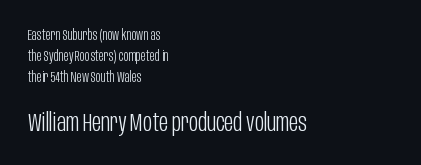
{"italic": "no", "bold": "no", "underline": "no", "align": "left", "line_spacing": "normal", "line_spacing_ratio": 1.5, "letter_spacing": "normal", "letter_spacing_em": 0.0, "larger_block": "second", "size_ratio": 1.79, "glyph_px": 25}
